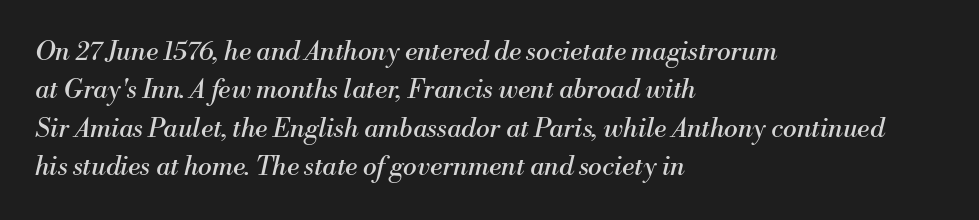
The image shows 26 px text type, italic (leaning right); set left-aligned, normal line spacing (1.48x), normal letter spacing, not underlined.
